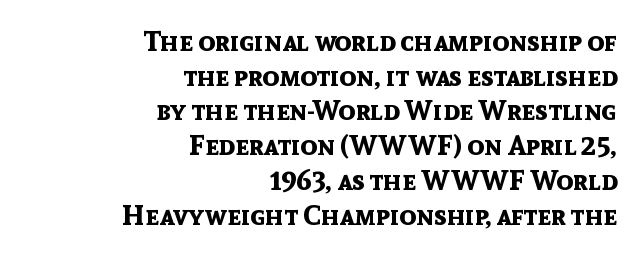
{"serif": "no", "italic": "no", "bold": "yes", "weight": "bold", "width": "normal", "x_height": "medium", "monospaced": "no", "underline": "no", "align": "right", "line_spacing_ratio": 1.24, "letter_spacing": "normal", "letter_spacing_em": 0.0, "glyph_px": 28}
